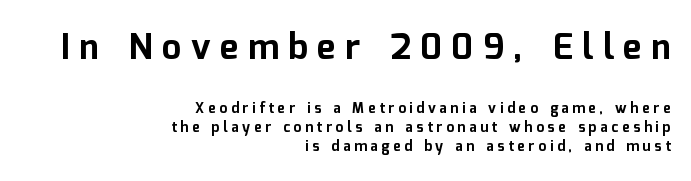
Q: Is the text bold? A: Yes.
Q: Is the text italic (slanted)? A: No, it is upright.
Q: Is the typeface a serif or a sans-serif typeface? A: Sans-serif.
Q: Is the text underlined? A: No.
Q: How is the paragraph aligned? A: Right-aligned.
Q: Is the spacing between letters normal or unusually wide? A: Unusually wide.
Q: Is the spacing between lines tight, normal or loose? A: Normal.
Q: Which block of text is set in a larger size, the first (top) or the second (bottom)? A: The first (top) one.
Q: Width (condensed, normal, or wide)? A: Normal.
Q: Stroke contrast? A: Low.
Q: x-height? A: Medium.
Q: Monospaced? A: No.
